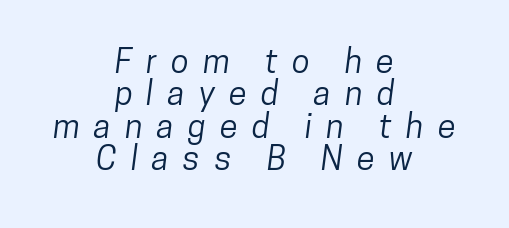
The passage shown is typeset with a sans-serif family. Interline gaps are noticeably narrow in this sample. Anything drawn beneath the words? Only blank space. Between one letter and the next there's a generous, obvious gap. The passage shown is typed in a proportional face where columns would drift. Layout note: lines centered.
